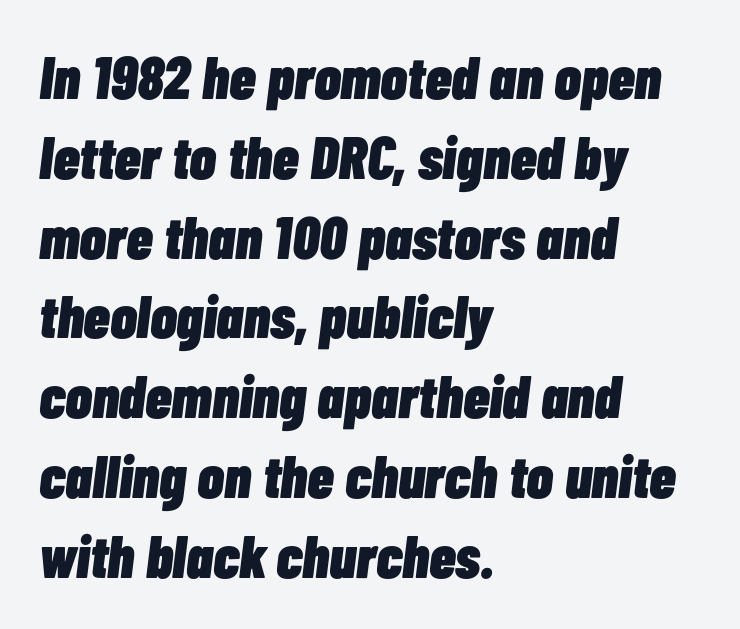
The image shows 60 px heavy, condensed type, italic (leaning right); set left-aligned, normal line spacing (1.33x), normal letter spacing, not underlined; low stroke contrast and a medium x-height.
